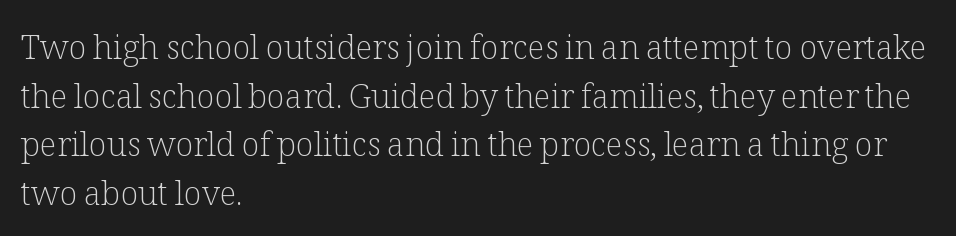
{"serif": "yes", "italic": "no", "bold": "no", "weight": "light", "width": "normal", "stroke_contrast": "low", "x_height": "medium", "monospaced": "no", "underline": "no", "align": "left", "line_spacing": "normal", "line_spacing_ratio": 1.47, "letter_spacing": "normal", "letter_spacing_em": 0.0, "glyph_px": 33}
